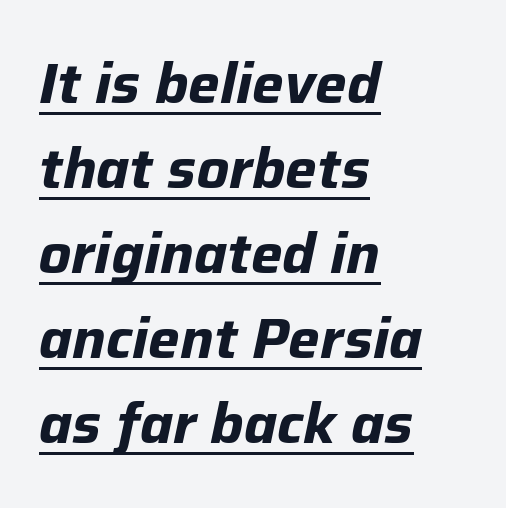
{"italic": "yes", "lean": "right", "slant_degrees": 12, "bold": "yes", "weight": "bold", "width": "normal", "stroke_contrast": "low", "x_height": "medium", "monospaced": "no", "underline": "yes", "align": "left", "line_spacing": "normal", "line_spacing_ratio": 1.52, "letter_spacing": "normal", "letter_spacing_em": 0.0, "glyph_px": 56}
